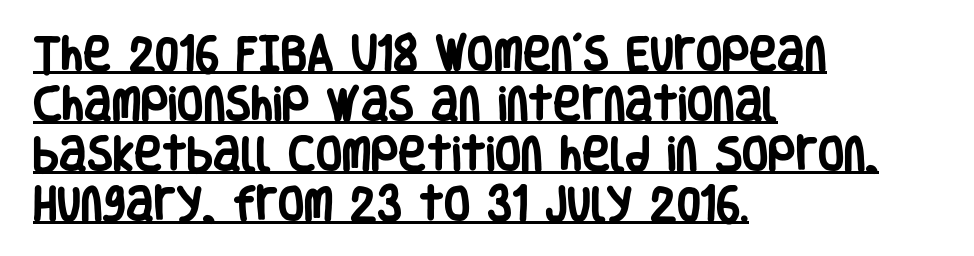
The image shows 38 px heavy, condensed sans-serif type, upright; set left-aligned, normal line spacing (1.32x), normal letter spacing, underlined; low stroke contrast and a large x-height.
